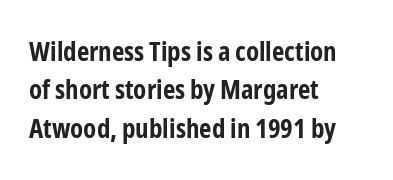
The image shows 27 px bold type, upright; set left-aligned, normal line spacing (1.42x), normal letter spacing, not underlined.
